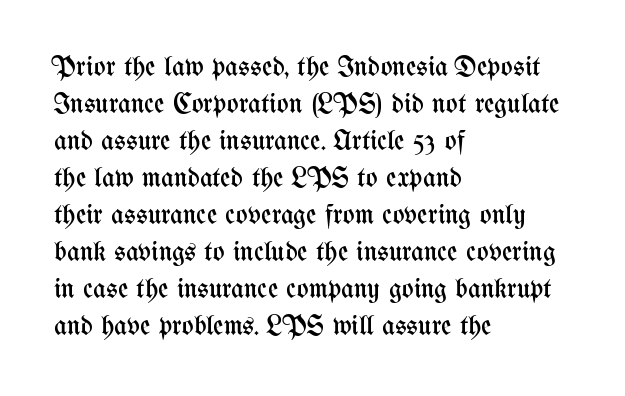
{"italic": "no", "bold": "no", "weight": "regular", "width": "condensed", "stroke_contrast": "medium", "x_height": "medium", "monospaced": "no", "underline": "no", "align": "left", "line_spacing": "normal", "line_spacing_ratio": 1.32, "letter_spacing": "normal", "letter_spacing_em": 0.0, "glyph_px": 28}
